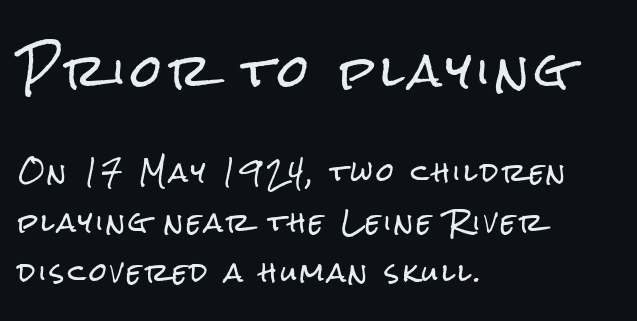
Q: Is the text italic (slanted)? A: No, it is upright.
Q: Is the typeface a serif or a sans-serif typeface? A: Sans-serif.
Q: Is the text underlined? A: No.
Q: How is the paragraph aligned? A: Left-aligned.
Q: Is the spacing between lines tight, normal or loose? A: Loose.
Q: Which block of text is set in a larger size, the first (top) or the second (bottom)? A: The first (top) one.
Q: Width (condensed, normal, or wide)? A: Condensed.
Q: Stroke contrast? A: Low.
Q: x-height? A: Medium.
Q: Monospaced? A: No.
